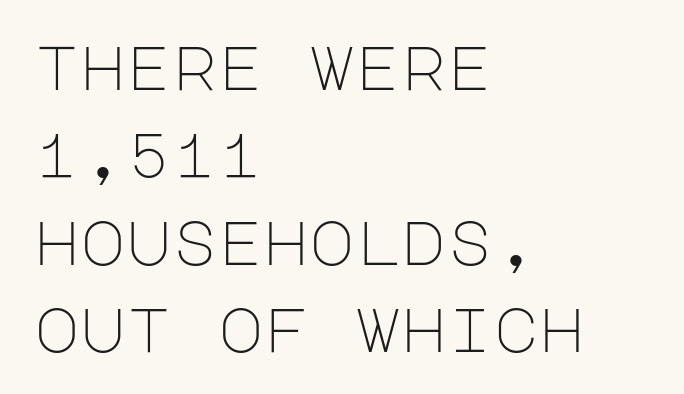
A normal amount of white space separates one row of letters from the next. To sum up the face: it is a sans, with no serifs. A bare baseline throughout the passage. Honestly, the letter spacing is just normal — you wouldn't notice it. In CSS terms this would be text-align: left.
